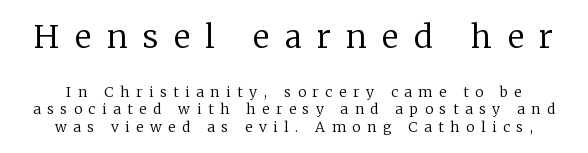
Underlining? Definitely not there. Italic: no, the glyphs are upright roman. Whoever set this made the first block the dominant, larger element. These lines are rendered in a variable-pitch font. Is this a heavy cut? Hardly; it is regular or lighter.
